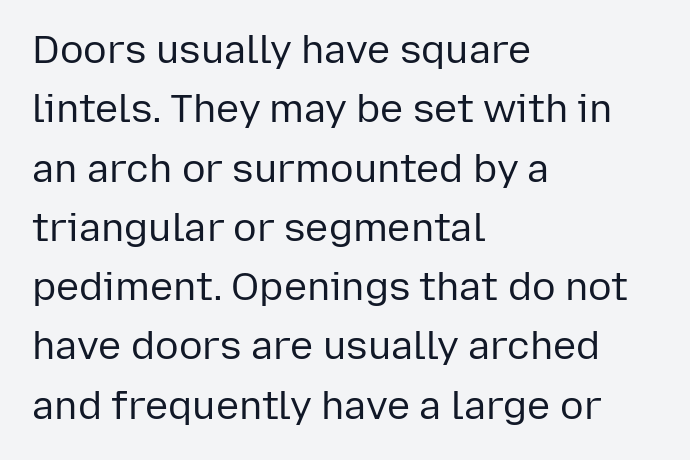
Letters have the restrained weight of plain body copy at most. Grotesque or geometric, the face here clearly has no serifs. Think of a printed novel: that variable character pitch is what you see here. This is roman type, the default non-slanted kind.
